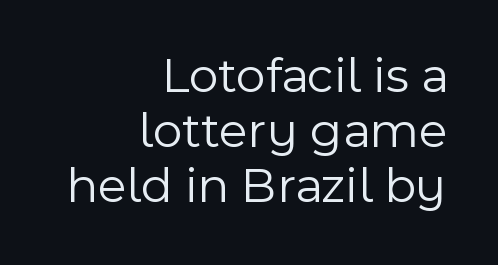
Q: Is the text bold? A: No.
Q: Is the text italic (slanted)? A: No, it is upright.
Q: Is the typeface a serif or a sans-serif typeface? A: Sans-serif.
Q: Is the text underlined? A: No.
Q: How is the paragraph aligned? A: Right-aligned.
Q: Is the spacing between letters normal or unusually wide? A: Normal.
Q: Is the spacing between lines tight, normal or loose? A: Tight.
Q: Width (condensed, normal, or wide)? A: Normal.
Q: x-height? A: Medium.
Q: Monospaced? A: No.
